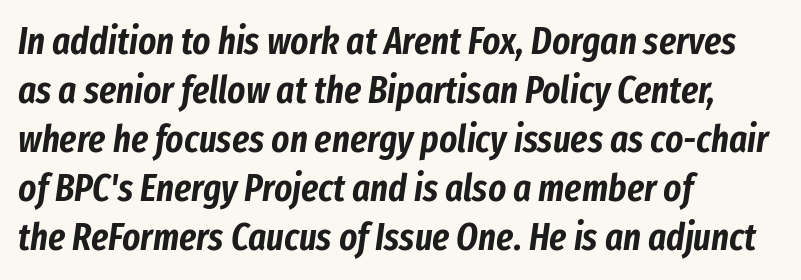
Q: Is the text italic (slanted)? A: Yes, it leans right by about 8 degrees.
Q: Is the text underlined? A: No.
Q: How is the paragraph aligned? A: Left-aligned.
Q: Is the spacing between letters normal or unusually wide? A: Normal.
Q: Is the spacing between lines tight, normal or loose? A: Normal.
Q: Width (condensed, normal, or wide)? A: Condensed.
Q: Stroke contrast? A: Low.
Q: x-height? A: Medium.
Q: Monospaced? A: No.
